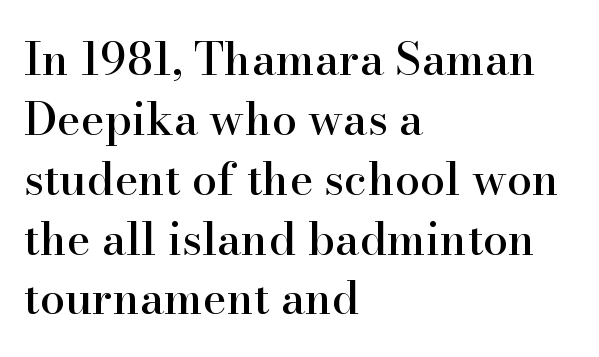
Q: Is the text italic (slanted)? A: No, it is upright.
Q: Is the typeface a serif or a sans-serif typeface? A: Serif.
Q: Is the text underlined? A: No.
Q: How is the paragraph aligned? A: Left-aligned.
Q: Is the spacing between letters normal or unusually wide? A: Normal.
Q: Is the spacing between lines tight, normal or loose? A: Normal.
Q: Width (condensed, normal, or wide)? A: Normal.
Q: Stroke contrast? A: High.
Q: x-height? A: Small.
Q: Monospaced? A: No.
